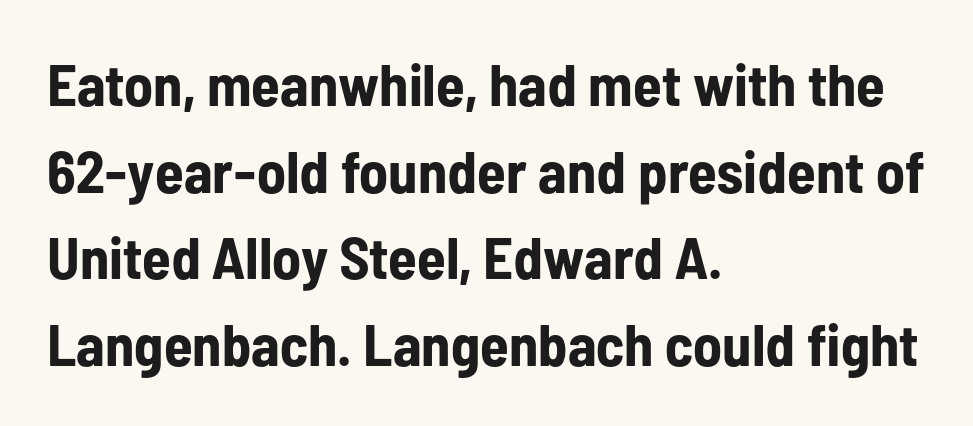
The image shows 59 px bold, condensed sans-serif type, upright; set left-aligned, normal line spacing (1.47x), normal letter spacing, not underlined; low stroke contrast and a medium x-height.
